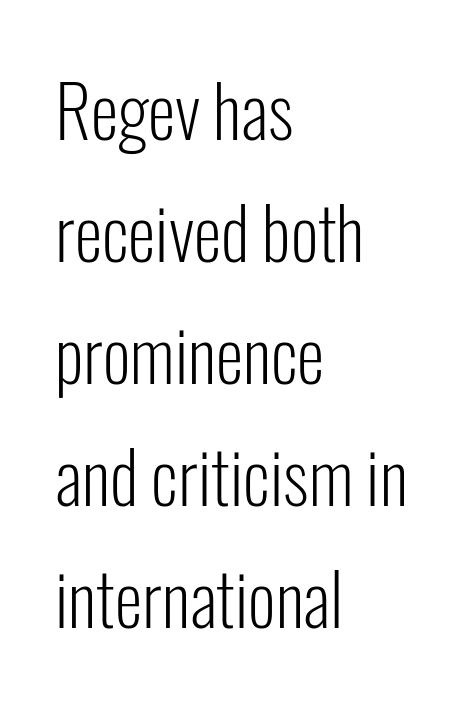
Does the type have serifs? No, each stem ends abruptly. Honestly, there is no underline to notice here at all. Look at the tracking — it's just the regular setting, nothing added. Left-aligned paragraph, ragged on the right. Here the designer chose a conventional face with non-uniform glyph widths.
